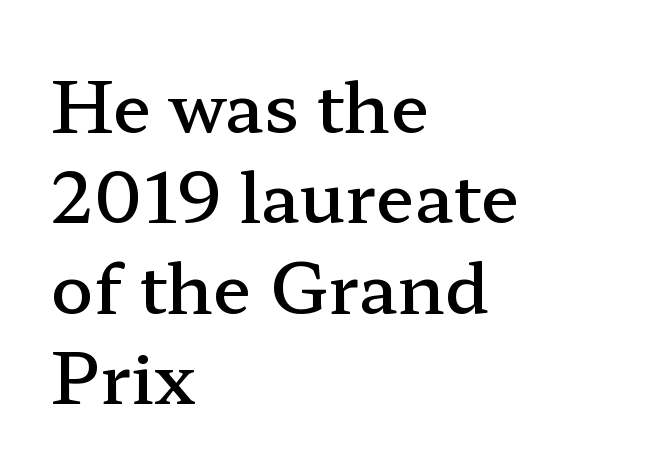
Q: Is the text bold? A: Semi-bold.
Q: Is the text italic (slanted)? A: No, it is upright.
Q: Is the typeface a serif or a sans-serif typeface? A: Serif.
Q: Is the text underlined? A: No.
Q: How is the paragraph aligned? A: Left-aligned.
Q: Is the spacing between letters normal or unusually wide? A: Normal.
Q: Is the spacing between lines tight, normal or loose? A: Normal.
Q: Width (condensed, normal, or wide)? A: Wide.
Q: Stroke contrast? A: Low.
Q: x-height? A: Medium.
Q: Monospaced? A: No.
